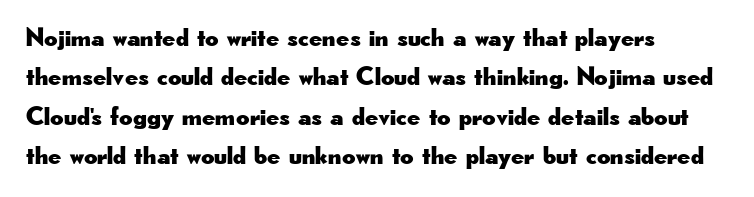
Q: Is the text italic (slanted)? A: No, it is upright.
Q: Is the text underlined? A: No.
Q: How is the paragraph aligned? A: Left-aligned.
Q: Is the spacing between letters normal or unusually wide? A: Normal.
Q: Is the spacing between lines tight, normal or loose? A: Normal.
